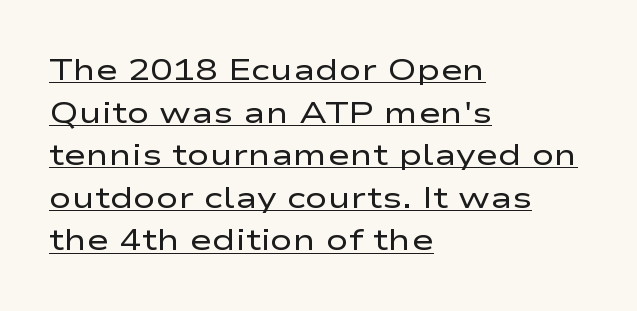
Q: Is the text bold? A: No.
Q: Is the text italic (slanted)? A: No, it is upright.
Q: Is the typeface a serif or a sans-serif typeface? A: Sans-serif.
Q: Is the text underlined? A: Yes.
Q: How is the paragraph aligned? A: Left-aligned.
Q: Is the spacing between letters normal or unusually wide? A: Normal.
Q: Is the spacing between lines tight, normal or loose? A: Normal.
Q: Width (condensed, normal, or wide)? A: Wide.
Q: Stroke contrast? A: Low.
Q: x-height? A: Medium.
Q: Monospaced? A: No.
